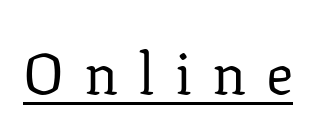
{"serif": "yes", "italic": "no", "bold": "no", "weight": "regular", "width": "normal", "stroke_contrast": "low", "x_height": "medium", "monospaced": "no", "underline": "yes", "letter_spacing": "wide", "letter_spacing_em": 0.35, "glyph_px": 57}
